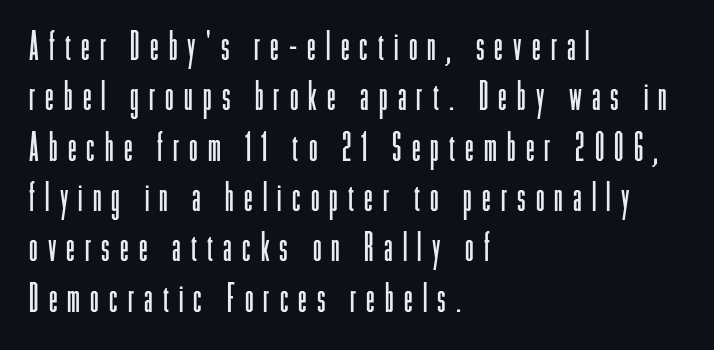
The image shows 39 px light, condensed sans-serif type, upright; set left-aligned, normal line spacing (1.29x), unusually wide letter spacing (+0.26 em), not underlined; low stroke contrast and a medium x-height.
